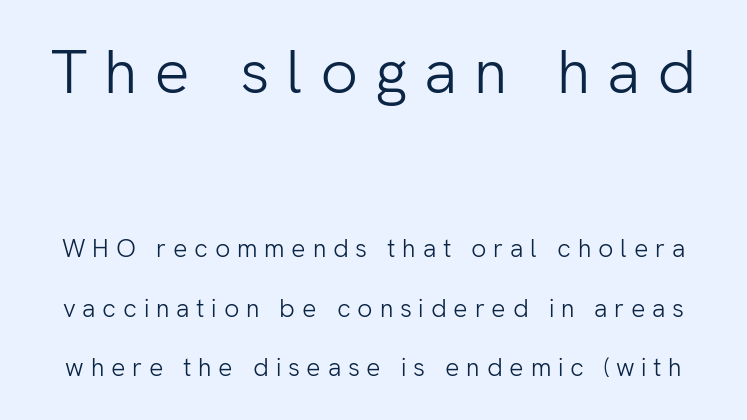
{"serif": "no", "italic": "no", "bold": "no", "weight": "light", "width": "normal", "stroke_contrast": "low", "x_height": "medium", "monospaced": "no", "underline": "no", "line_spacing": "loose", "line_spacing_ratio": 2.39, "letter_spacing": "wide", "letter_spacing_em": 0.27, "larger_block": "first", "size_ratio": 2.48, "glyph_px": 62}
